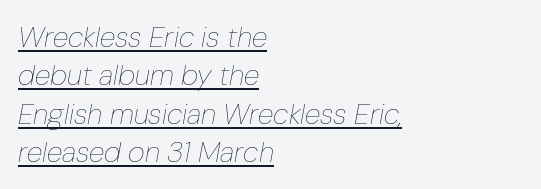
The axis of the letterforms is tilted away from vertical. Character widths vary here, with narrow letters taking less room than wide ones. The line texture is even and compact thanks to regular tracking. Whoever set this chose a conventional vertical rhythm. The compositor pushed each line to the left boundary. Is there an underline? Yes — a line sits under the letters.
